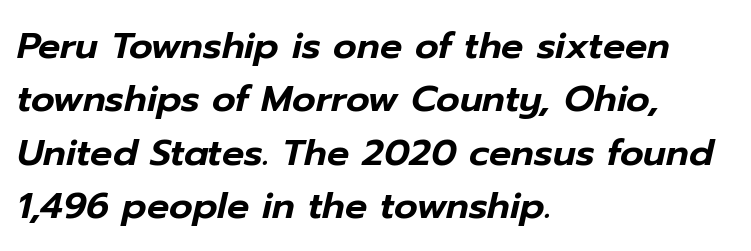
Q: Is the text italic (slanted)? A: Yes, it leans right by about 12 degrees.
Q: Is the text underlined? A: No.
Q: How is the paragraph aligned? A: Left-aligned.
Q: Is the spacing between letters normal or unusually wide? A: Normal.
Q: Is the spacing between lines tight, normal or loose? A: Normal.
Q: Width (condensed, normal, or wide)? A: Normal.
Q: Stroke contrast? A: Low.
Q: x-height? A: Medium.
Q: Monospaced? A: No.
